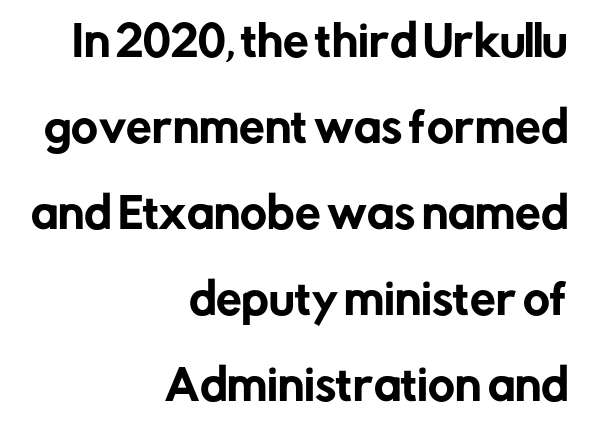
The image shows 41 px sans-serif type, upright; set right-aligned, loose line spacing (2.1x), normal letter spacing, not underlined; low stroke contrast and a medium x-height.
